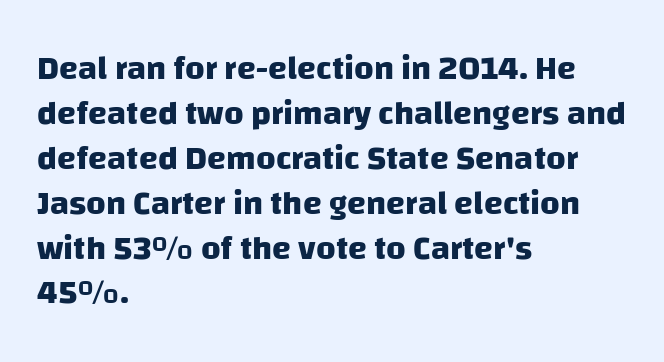
{"serif": "no", "bold": "yes", "weight": "heavy", "width": "normal", "stroke_contrast": "low", "x_height": "large", "monospaced": "no", "underline": "no", "align": "left", "line_spacing": "normal", "line_spacing_ratio": 1.32, "letter_spacing": "normal", "letter_spacing_em": 0.0, "glyph_px": 34}
